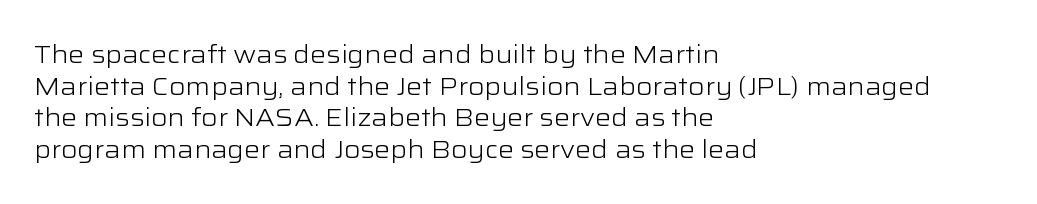
Q: Is the text bold? A: No.
Q: Is the text italic (slanted)? A: No, it is upright.
Q: Is the text underlined? A: No.
Q: How is the paragraph aligned? A: Left-aligned.
Q: Is the spacing between letters normal or unusually wide? A: Normal.
Q: Is the spacing between lines tight, normal or loose? A: Normal.
